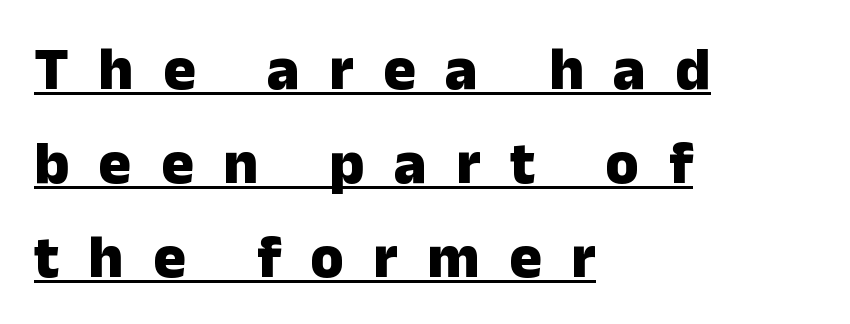
{"serif": "no", "italic": "no", "bold": "yes", "weight": "heavy", "width": "normal", "stroke_contrast": "low", "x_height": "medium", "monospaced": "no", "underline": "yes", "align": "left", "line_spacing": "normal", "line_spacing_ratio": 1.54, "letter_spacing": "wide", "letter_spacing_em": 0.48, "glyph_px": 61}
